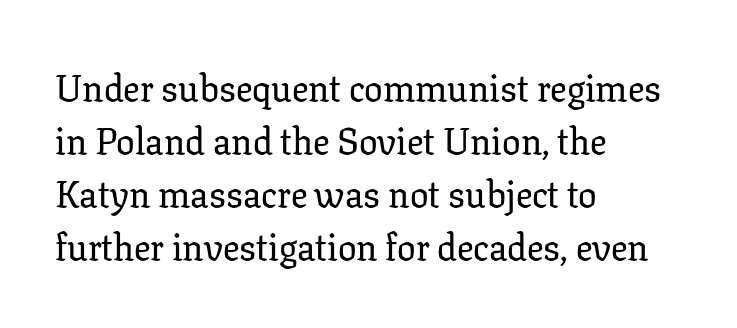
Q: Is the text italic (slanted)? A: No, it is upright.
Q: Is the typeface a serif or a sans-serif typeface? A: Serif.
Q: Is the text underlined? A: No.
Q: How is the paragraph aligned? A: Left-aligned.
Q: Is the spacing between letters normal or unusually wide? A: Normal.
Q: Is the spacing between lines tight, normal or loose? A: Normal.
Q: Width (condensed, normal, or wide)? A: Normal.
Q: Stroke contrast? A: Low.
Q: x-height? A: Medium.
Q: Monospaced? A: No.
